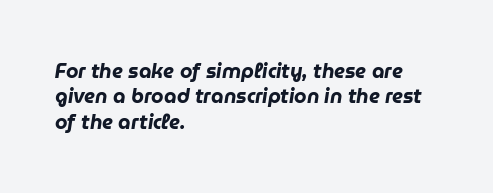
Q: Is the text bold? A: Yes.
Q: Is the text italic (slanted)? A: Yes, it leans right by about 9 degrees.
Q: Is the text underlined? A: No.
Q: How is the paragraph aligned? A: Left-aligned.
Q: Is the spacing between letters normal or unusually wide? A: Normal.
Q: Is the spacing between lines tight, normal or loose? A: Normal.
